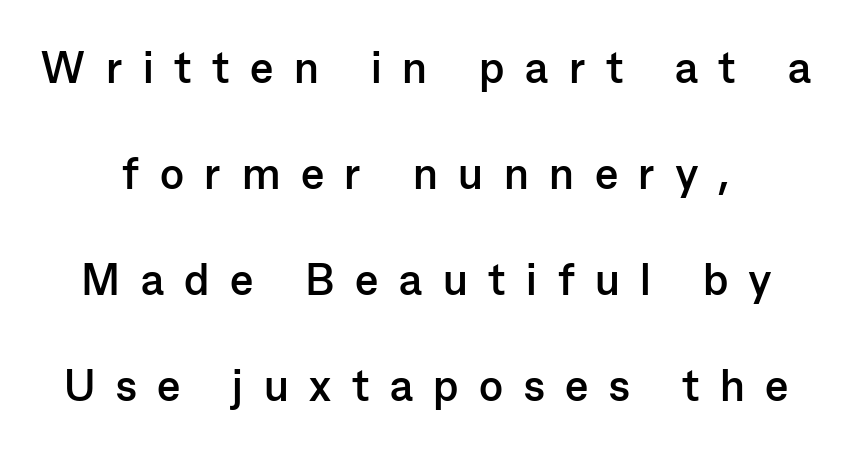
The image shows 44 px semibold sans-serif type, upright; set loose line spacing (2.41x), unusually wide letter spacing (+0.47 em), not underlined; low stroke contrast and a medium x-height.
